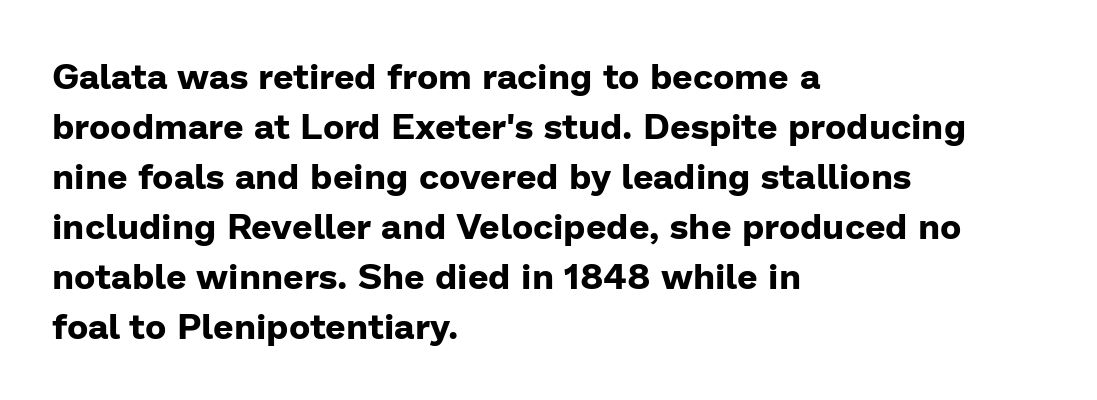
Has an underline been added? It has not. I'd describe the lettering as bold — thick and assertive. Default kerning and tracking; the words read as compact shapes. Classification — sans serif. The rendering uses natural spacing where letterforms have individual widths. The vertical gap from one line to the next is medium.
